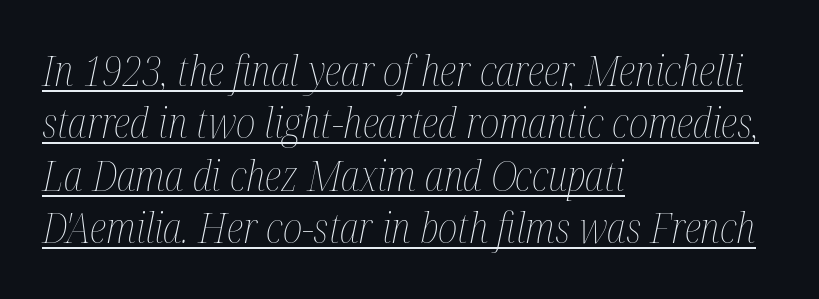
The image shows 41 px thin, condensed type, italic (leaning right); set left-aligned, normal line spacing (1.28x), normal letter spacing, underlined; medium stroke contrast and a medium x-height.
